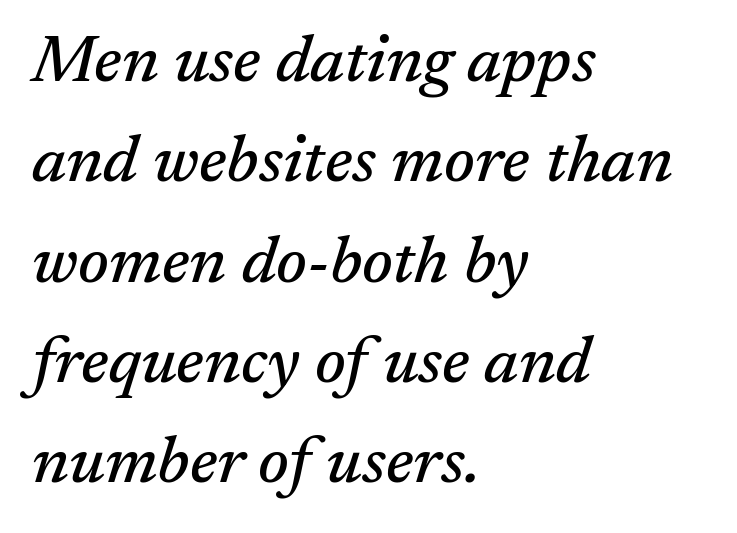
Q: Is the text italic (slanted)? A: Yes, it leans right by about 17 degrees.
Q: Is the typeface a serif or a sans-serif typeface? A: Serif.
Q: Is the text underlined? A: No.
Q: How is the paragraph aligned? A: Left-aligned.
Q: Is the spacing between letters normal or unusually wide? A: Normal.
Q: Is the spacing between lines tight, normal or loose? A: Normal.
Q: Width (condensed, normal, or wide)? A: Normal.
Q: Stroke contrast? A: Medium.
Q: x-height? A: Medium.
Q: Monospaced? A: No.
